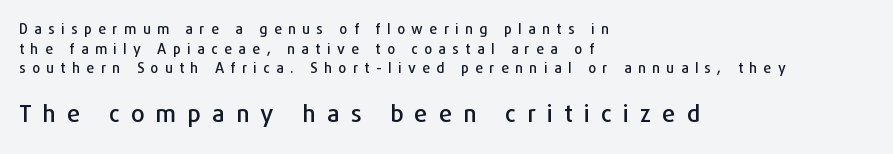
Q: Is the text italic (slanted)? A: No, it is upright.
Q: Is the text underlined? A: No.
Q: How is the paragraph aligned? A: Left-aligned.
Q: Is the spacing between letters normal or unusually wide? A: Unusually wide.
Q: Is the spacing between lines tight, normal or loose? A: Normal.
Q: Which block of text is set in a larger size, the first (top) or the second (bottom)? A: The second (bottom) one.
